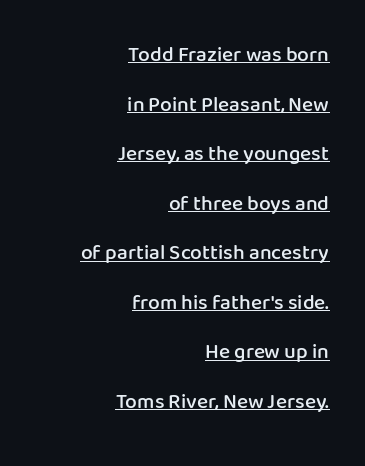
{"italic": "no", "bold": "semi", "underline": "yes", "align": "right", "line_spacing": "loose", "line_spacing_ratio": 2.36, "letter_spacing": "normal", "letter_spacing_em": 0.0, "glyph_px": 21}
